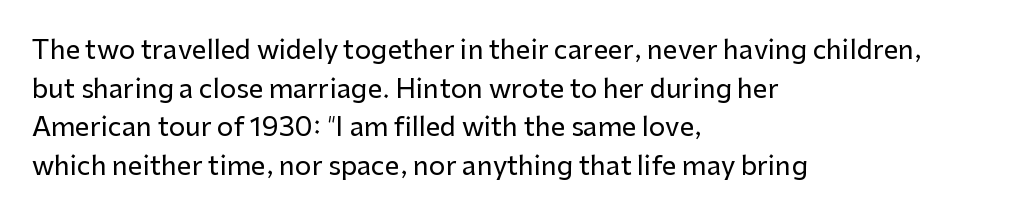
The image shows 26 px text type, upright; set left-aligned, normal line spacing (1.49x), normal letter spacing, not underlined.
